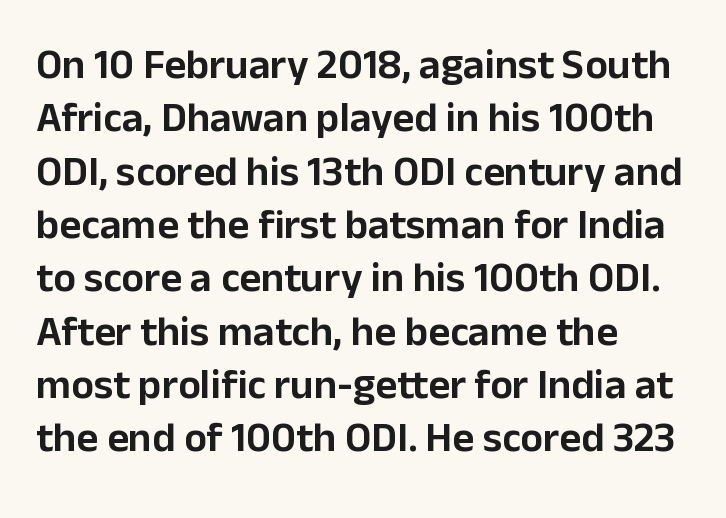
The image shows 42 px sans-serif type, upright; set left-aligned, normal line spacing (1.27x), normal letter spacing, not underlined; low stroke contrast and a medium x-height.
